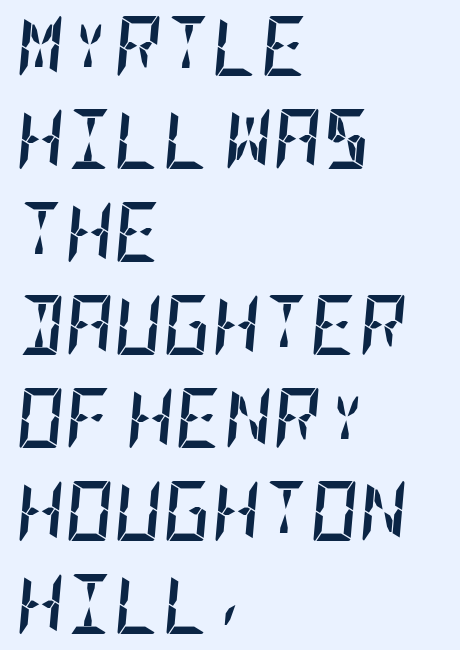
Q: Is the text bold? A: Yes.
Q: Is the text italic (slanted)? A: Yes, it leans right by about 5 degrees.
Q: Is the text underlined? A: No.
Q: How is the paragraph aligned? A: Left-aligned.
Q: Is the spacing between letters normal or unusually wide? A: Normal.
Q: Is the spacing between lines tight, normal or loose? A: Normal.
Q: Width (condensed, normal, or wide)? A: Condensed.
Q: Stroke contrast? A: Low.
Q: x-height? A: Large.
